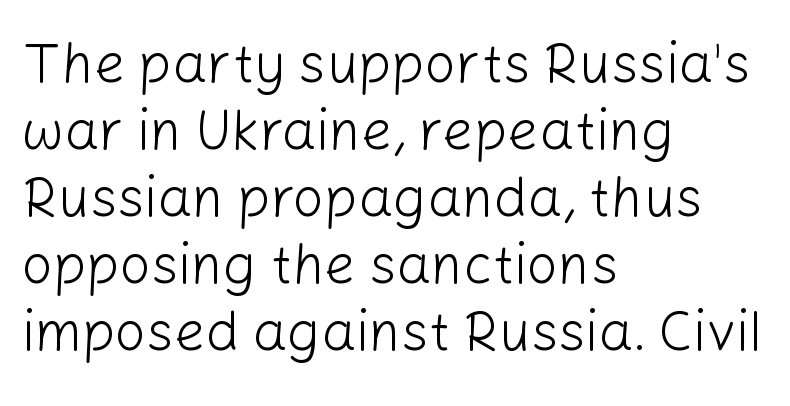
{"serif": "no", "italic": "no", "bold": "no", "weight": "light", "width": "normal", "stroke_contrast": "low", "x_height": "medium", "monospaced": "no", "underline": "no", "align": "left", "line_spacing_ratio": 1.22, "letter_spacing": "normal", "letter_spacing_em": 0.0, "glyph_px": 55}
